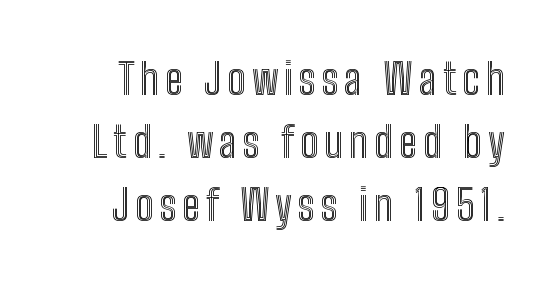
Q: Is the text italic (slanted)? A: No, it is upright.
Q: Is the text underlined? A: No.
Q: Is the spacing between lines tight, normal or loose? A: Normal.
Q: Width (condensed, normal, or wide)? A: Condensed.
Q: x-height? A: Medium.
Q: Monospaced? A: No.
